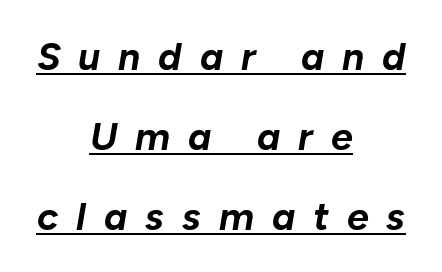
The image shows 39 px bold type, italic (leaning right); set centered, loose line spacing (2.05x), unusually wide letter spacing (+0.46 em), underlined; low stroke contrast and a medium x-height.
